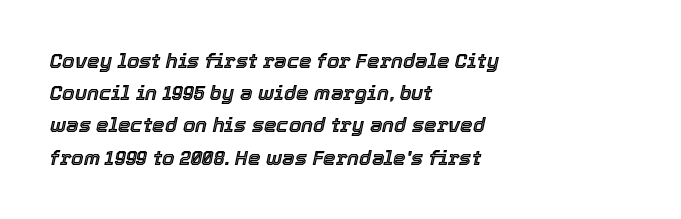
The image shows 20 px text type, italic (leaning right); set left-aligned, normal line spacing (1.61x), normal letter spacing, not underlined.
